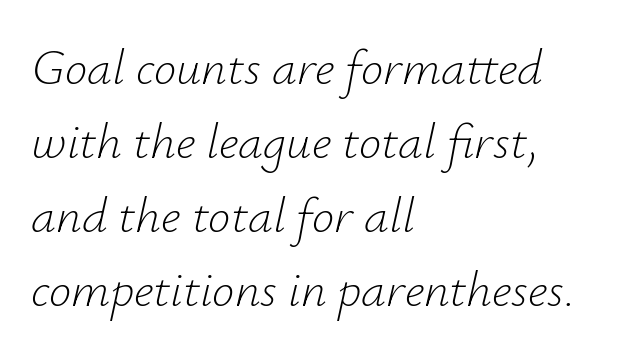
Q: Is the text bold? A: No.
Q: Is the text italic (slanted)? A: Yes, it leans right by about 12 degrees.
Q: Is the text underlined? A: No.
Q: How is the paragraph aligned? A: Left-aligned.
Q: Is the spacing between letters normal or unusually wide? A: Normal.
Q: Is the spacing between lines tight, normal or loose? A: Normal.
Q: Width (condensed, normal, or wide)? A: Normal.
Q: Stroke contrast? A: Low.
Q: x-height? A: Small.
Q: Monospaced? A: No.
